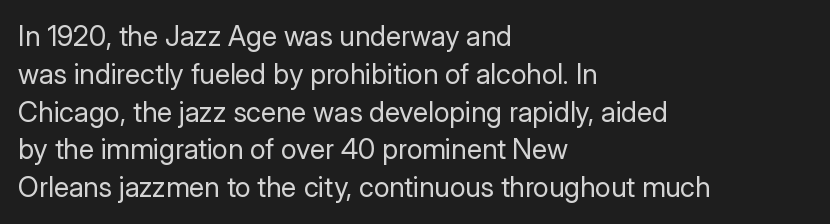
The image shows 28 px regular-weight sans-serif type, upright; set left-aligned, normal line spacing (1.35x), normal letter spacing, not underlined; low stroke contrast and a medium x-height.
